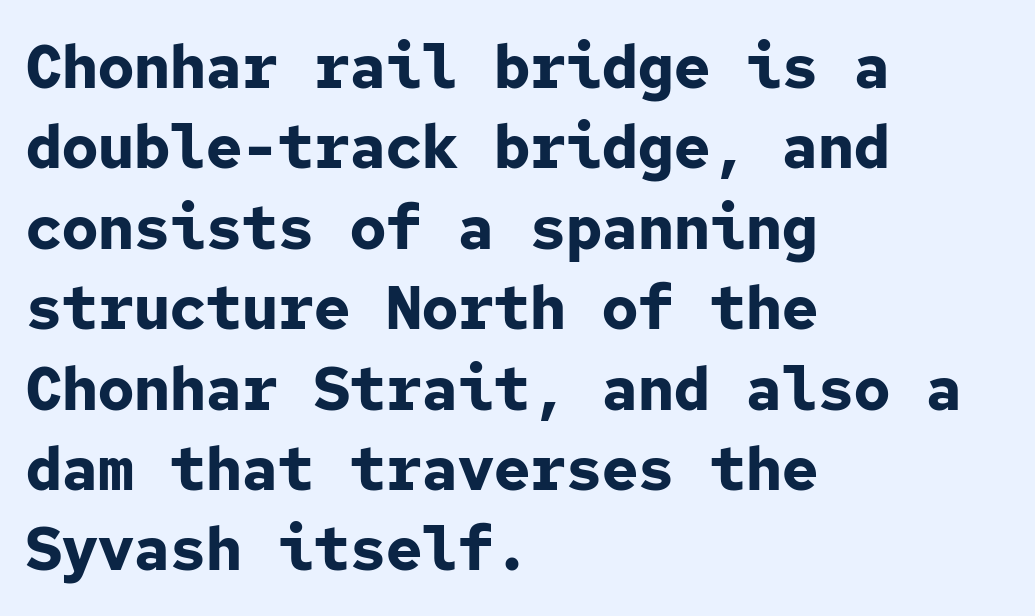
Type without underlining. What kind of face is this? One without serifs — a sans. Tracking value appears to be zero — textbook default spacing. You can tell it's not italic because the verticals are truly vertical. Horizontal bands of white between lines are of average thickness.
